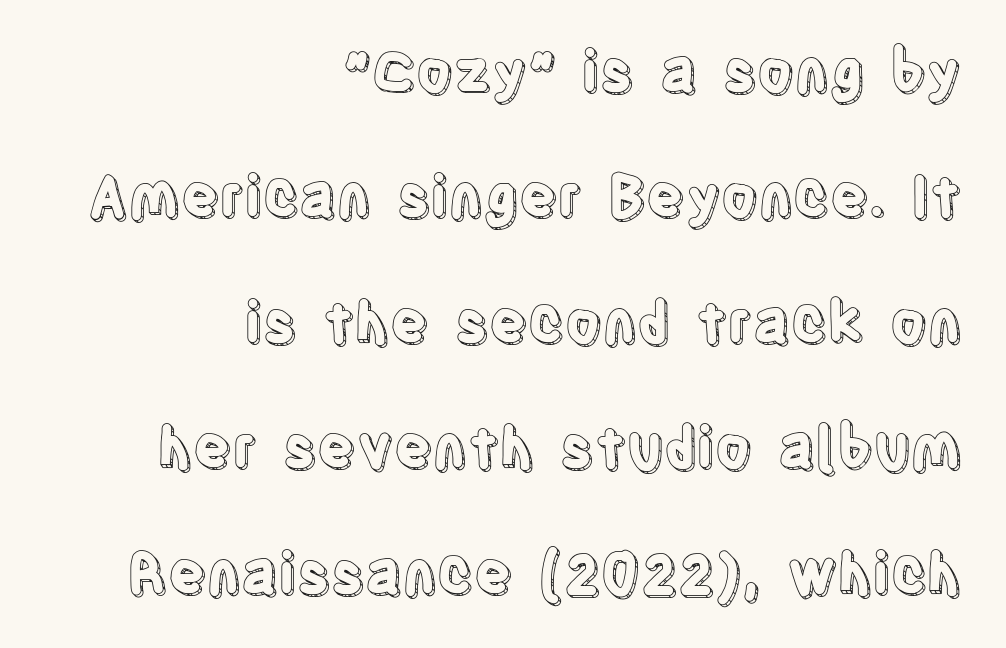
Q: Is the text italic (slanted)? A: No, it is upright.
Q: Is the text underlined? A: No.
Q: How is the paragraph aligned? A: Right-aligned.
Q: Is the spacing between letters normal or unusually wide? A: Normal.
Q: Is the spacing between lines tight, normal or loose? A: Loose.
Q: Width (condensed, normal, or wide)? A: Condensed.
Q: x-height? A: Large.
Q: Monospaced? A: No.
